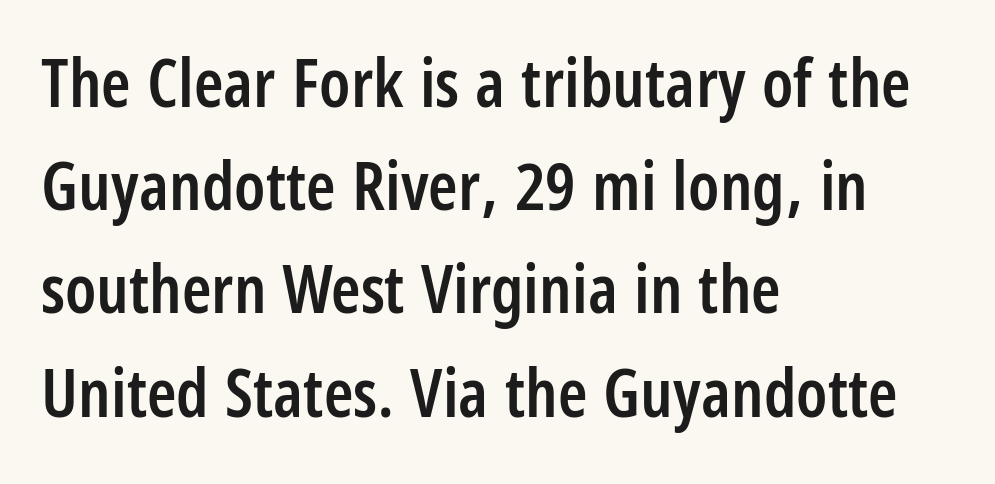
{"serif": "no", "italic": "no", "bold": "semi", "weight": "semibold", "width": "condensed", "stroke_contrast": "low", "x_height": "large", "monospaced": "no", "underline": "no", "align": "left", "line_spacing": "normal", "line_spacing_ratio": 1.54, "letter_spacing": "normal", "letter_spacing_em": 0.0, "glyph_px": 67}
